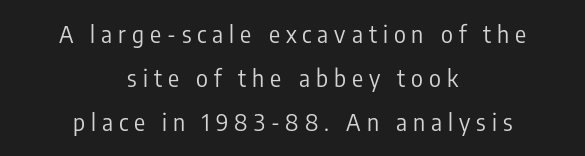
The image shows 23 px text type, upright; set centered, loose line spacing (1.91x), unusually wide letter spacing (+0.26 em), not underlined.
